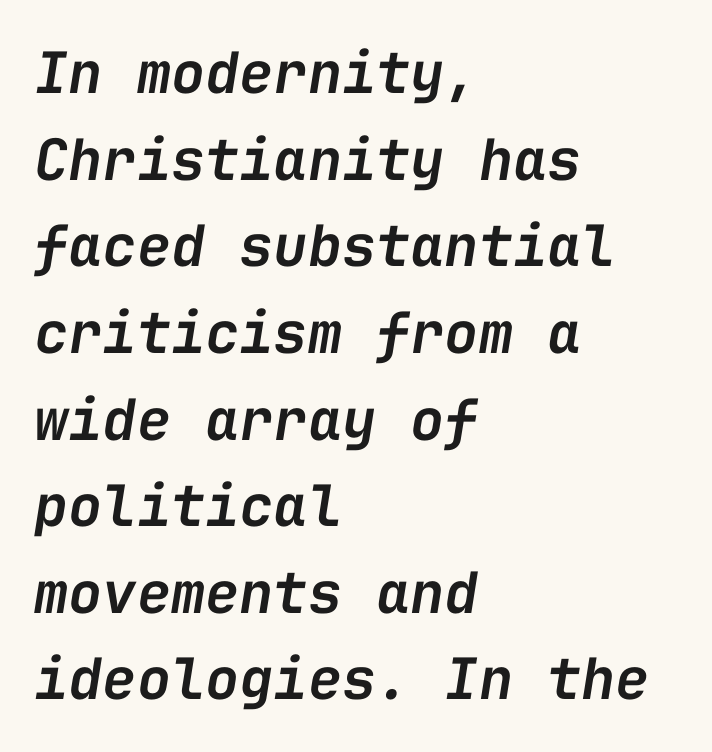
{"italic": "yes", "lean": "right", "slant_degrees": 9, "bold": "semi", "weight": "semibold", "width": "normal", "stroke_contrast": "low", "x_height": "medium", "monospaced": "yes", "underline": "no", "align": "left", "line_spacing": "normal", "line_spacing_ratio": 1.52, "letter_spacing": "normal", "letter_spacing_em": 0.0, "glyph_px": 57}
